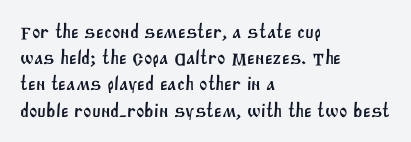
Interline gaps are of average width in this sample. Students, note that the glyphs here touch the page at normal intervals. The lines are quadded left. A clean baseline with only descenders dipping below it.
